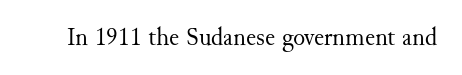
Q: Is the text bold? A: No.
Q: Is the text italic (slanted)? A: No, it is upright.
Q: Is the text underlined? A: No.
Q: Is the spacing between letters normal or unusually wide? A: Normal.
